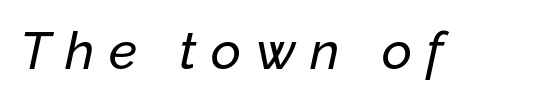
The image shows 52 px text type, italic (leaning right); set unusually wide letter spacing (+0.28 em), not underlined; low stroke contrast and a medium x-height.
